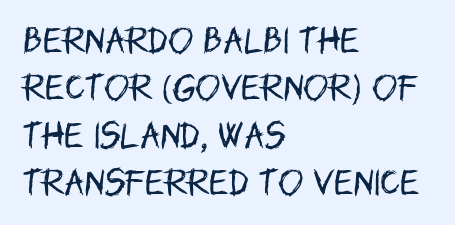
The image shows 30 px regular-weight, condensed sans-serif type, upright; set left-aligned, normal line spacing (1.58x), normal letter spacing, not underlined; low stroke contrast and a large x-height.
